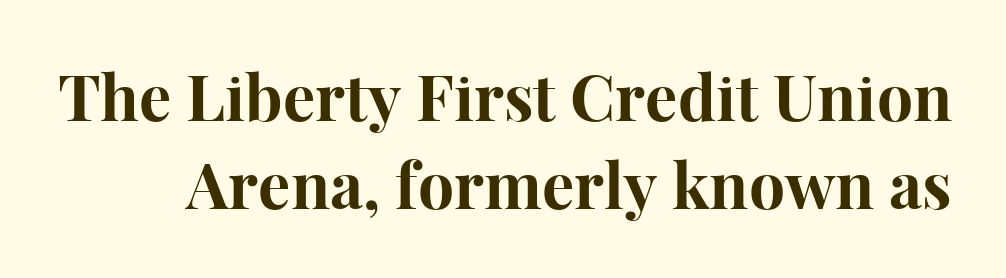
Character widths vary here, with narrow letters taking less room than wide ones. Does the lettering tilt? It doesn't — this is upright. The gap between lines stays unmarked. A dark, heavy texture on the line: the type is bold. Regarding serifs, this sample has them. Is there much room between lines? A standard amount, neither cramped nor airy.
